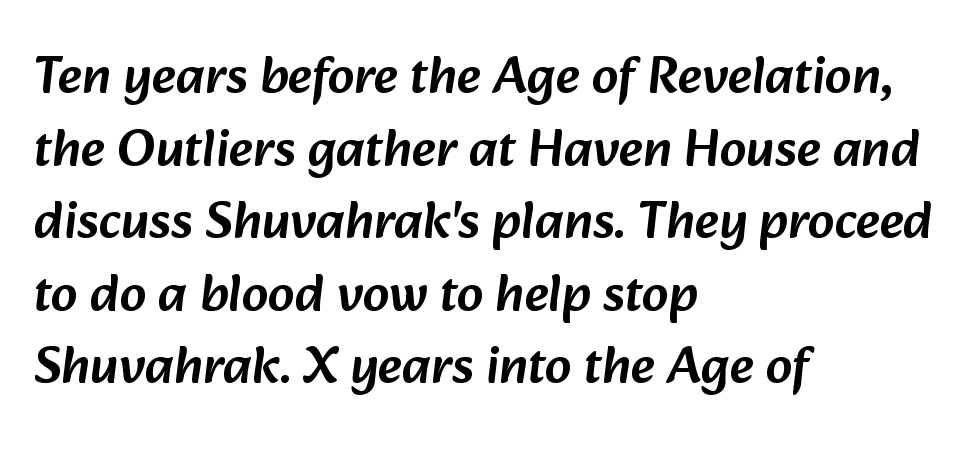
Q: Is the typeface a serif or a sans-serif typeface? A: Sans-serif.
Q: Is the text underlined? A: No.
Q: How is the paragraph aligned? A: Left-aligned.
Q: Is the spacing between letters normal or unusually wide? A: Normal.
Q: Is the spacing between lines tight, normal or loose? A: Normal.
Q: Width (condensed, normal, or wide)? A: Normal.
Q: Stroke contrast? A: Low.
Q: x-height? A: Medium.
Q: Monospaced? A: No.
